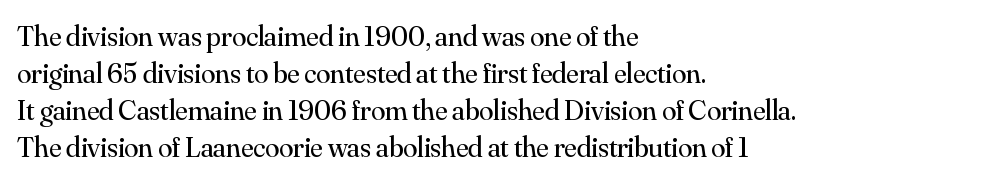
Q: Is the text bold? A: No.
Q: Is the text italic (slanted)? A: No, it is upright.
Q: Is the typeface a serif or a sans-serif typeface? A: Serif.
Q: Is the text underlined? A: No.
Q: How is the paragraph aligned? A: Left-aligned.
Q: Is the spacing between letters normal or unusually wide? A: Normal.
Q: Is the spacing between lines tight, normal or loose? A: Normal.
Q: Width (condensed, normal, or wide)? A: Normal.
Q: Stroke contrast? A: Medium.
Q: x-height? A: Small.
Q: Monospaced? A: No.
